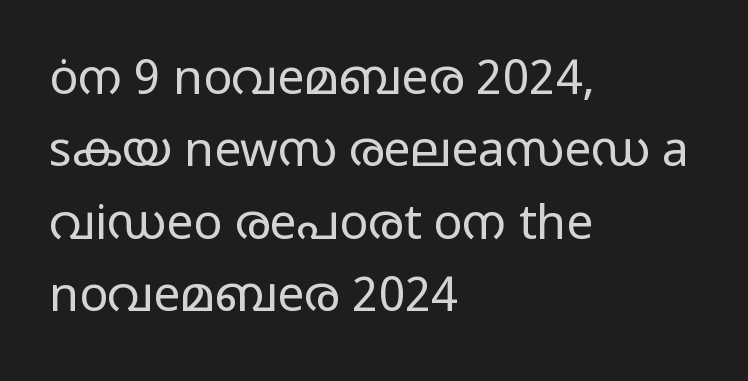
The image shows 48 px regular-weight, wide sans-serif type, upright; set left-aligned, normal line spacing (1.51x), normal letter spacing, not underlined; low stroke contrast and a medium x-height.
